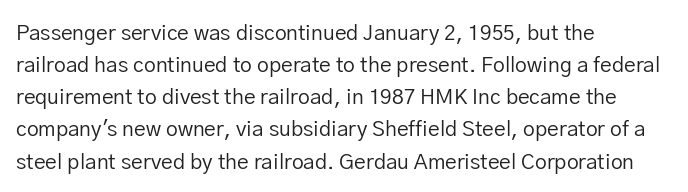
Q: Is the text bold? A: No.
Q: Is the text italic (slanted)? A: No, it is upright.
Q: Is the text underlined? A: No.
Q: How is the paragraph aligned? A: Left-aligned.
Q: Is the spacing between letters normal or unusually wide? A: Normal.
Q: Is the spacing between lines tight, normal or loose? A: Normal.
